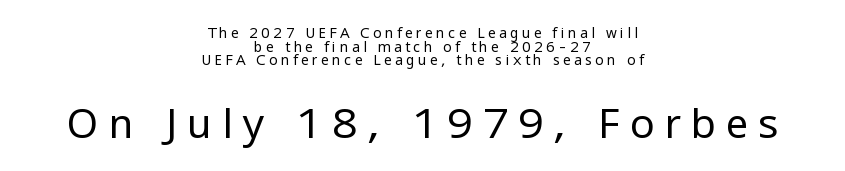
{"serif": "no", "italic": "no", "bold": "no", "weight": "regular", "width": "normal", "stroke_contrast": "low", "x_height": "medium", "monospaced": "no", "underline": "no", "align": "center", "line_spacing": "tight", "line_spacing_ratio": 0.97, "letter_spacing": "wide", "letter_spacing_em": 0.23, "larger_block": "second", "size_ratio": 2.93, "glyph_px": 41}
